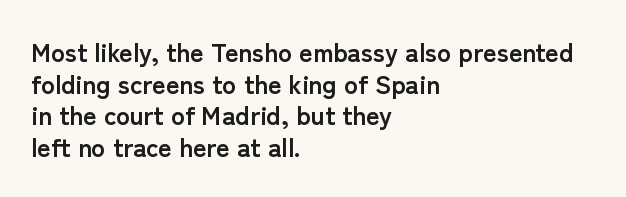
{"italic": "no", "bold": "yes", "underline": "no", "align": "left", "line_spacing_ratio": 1.22, "letter_spacing": "normal", "letter_spacing_em": 0.0, "glyph_px": 26}
